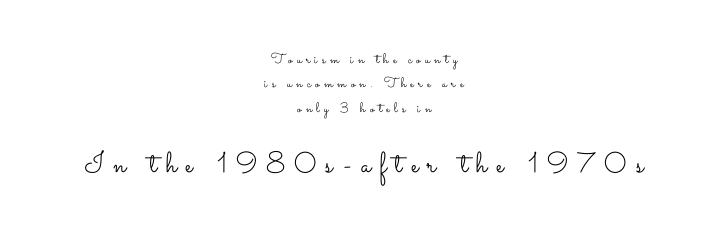
Q: Is the text bold? A: No.
Q: Is the text italic (slanted)? A: Yes.
Q: Is the text underlined? A: No.
Q: How is the paragraph aligned? A: Centered.
Q: Is the spacing between letters normal or unusually wide? A: Unusually wide.
Q: Which block of text is set in a larger size, the first (top) or the second (bottom)? A: The second (bottom) one.
Q: Width (condensed, normal, or wide)? A: Wide.
Q: Stroke contrast? A: Low.
Q: x-height? A: Small.
Q: Monospaced? A: No.
